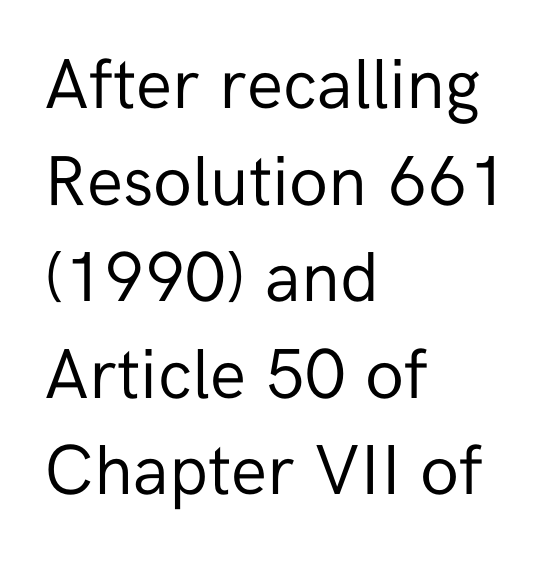
Q: Is the text bold? A: No.
Q: Is the text italic (slanted)? A: No, it is upright.
Q: Is the typeface a serif or a sans-serif typeface? A: Sans-serif.
Q: Is the text underlined? A: No.
Q: How is the paragraph aligned? A: Left-aligned.
Q: Is the spacing between letters normal or unusually wide? A: Normal.
Q: Is the spacing between lines tight, normal or loose? A: Normal.
Q: Width (condensed, normal, or wide)? A: Normal.
Q: Stroke contrast? A: Low.
Q: x-height? A: Medium.
Q: Monospaced? A: No.
